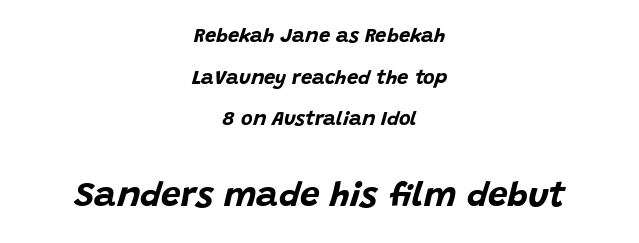
Q: Is the text bold? A: Yes.
Q: Is the text italic (slanted)? A: Yes, it leans right by about 15 degrees.
Q: Is the text underlined? A: No.
Q: How is the paragraph aligned? A: Centered.
Q: Is the spacing between letters normal or unusually wide? A: Normal.
Q: Is the spacing between lines tight, normal or loose? A: Loose.
Q: Which block of text is set in a larger size, the first (top) or the second (bottom)? A: The second (bottom) one.
Q: Width (condensed, normal, or wide)? A: Normal.
Q: Stroke contrast? A: Low.
Q: x-height? A: Large.
Q: Monospaced? A: No.
